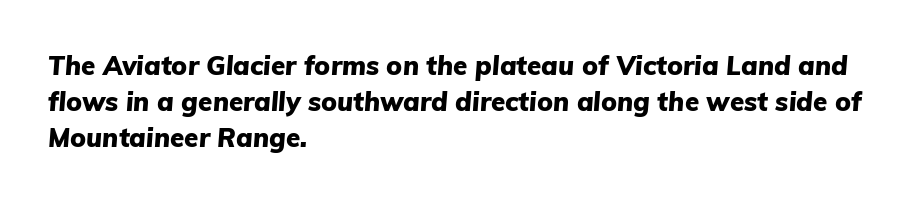
The image shows 26 px bold type, italic (leaning right); set left-aligned, normal line spacing (1.39x), normal letter spacing, not underlined.
